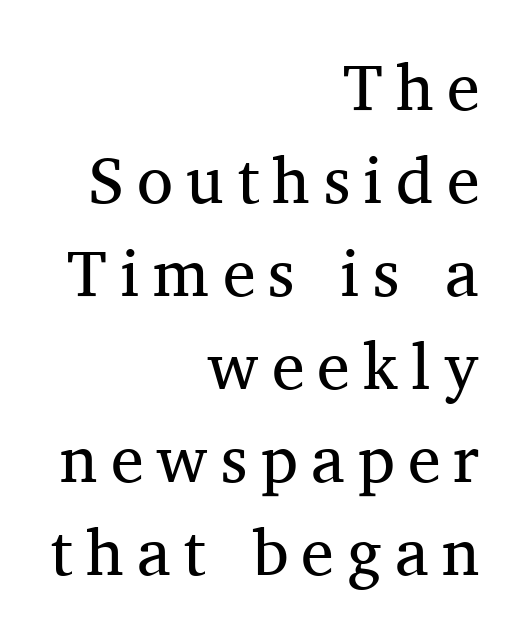
Q: Is the text bold? A: No.
Q: Is the text italic (slanted)? A: No, it is upright.
Q: Is the typeface a serif or a sans-serif typeface? A: Serif.
Q: Is the text underlined? A: No.
Q: How is the paragraph aligned? A: Right-aligned.
Q: Is the spacing between letters normal or unusually wide? A: Unusually wide.
Q: Is the spacing between lines tight, normal or loose? A: Normal.
Q: Width (condensed, normal, or wide)? A: Normal.
Q: Stroke contrast? A: Medium.
Q: x-height? A: Medium.
Q: Monospaced? A: No.
